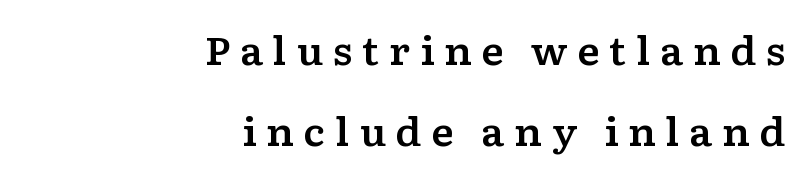
Q: Is the text italic (slanted)? A: No, it is upright.
Q: Is the typeface a serif or a sans-serif typeface? A: Serif.
Q: Is the text underlined? A: No.
Q: How is the paragraph aligned? A: Right-aligned.
Q: Is the spacing between letters normal or unusually wide? A: Unusually wide.
Q: Is the spacing between lines tight, normal or loose? A: Loose.
Q: Width (condensed, normal, or wide)? A: Wide.
Q: Stroke contrast? A: Low.
Q: x-height? A: Medium.
Q: Monospaced? A: No.
